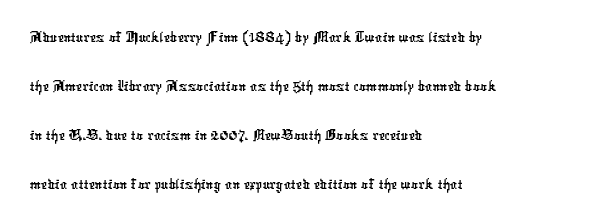
Q: Is the typeface a serif or a sans-serif typeface? A: Sans-serif.
Q: Is the text underlined? A: No.
Q: How is the paragraph aligned? A: Left-aligned.
Q: Is the spacing between letters normal or unusually wide? A: Normal.
Q: Is the spacing between lines tight, normal or loose? A: Normal.
Q: Width (condensed, normal, or wide)? A: Condensed.
Q: Stroke contrast? A: Low.
Q: x-height? A: Medium.
Q: Monospaced? A: No.
